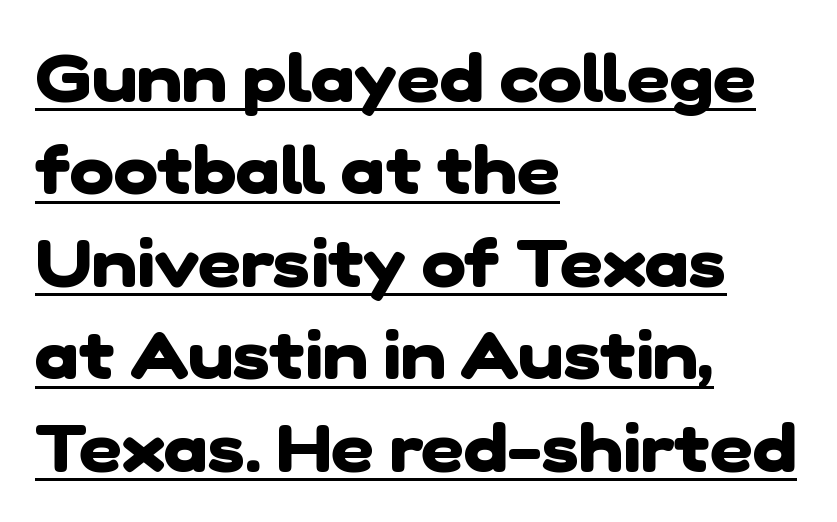
Glyph-to-glyph distance matches everyday printed text. Each letter keeps its own natural width here, so spacing adapts to shape. Vertically, the passage feels balanced, rows spaced as you'd expect. Each letter's strokes conclude bluntly, with no projecting serifs. The passage is arranged the way most books set body copy — flush left.
